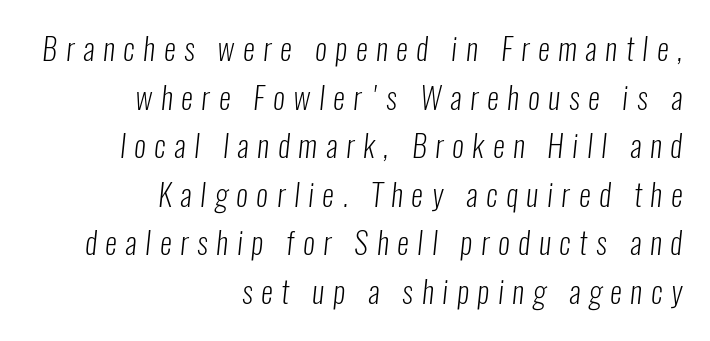
This rendering uses right alignment, leaving the left contour irregular. Each letter keeps its own natural width here, so spacing adapts to shape. This reads as an unemphasized weight, regular at the heaviest. Vertically, the passage feels balanced, rows spaced as you'd expect. These lines are composed in type without serifs. Tracking value appears strongly positive — letters spread wide.
